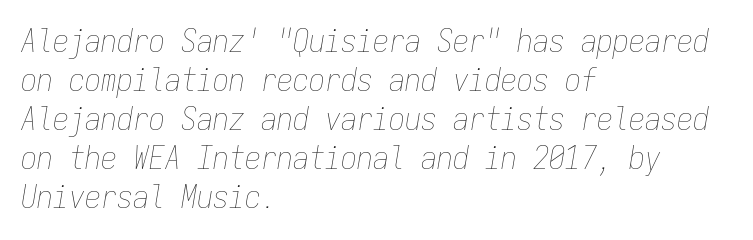
The image shows 32 px thin, condensed type, italic (leaning right), monospaced; set left-aligned, line spacing 1.22x, normal letter spacing, not underlined; low stroke contrast and a medium x-height.
